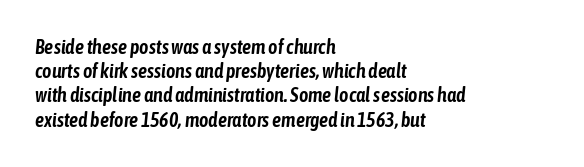
Q: Is the text italic (slanted)? A: Yes, it leans right by about 6 degrees.
Q: Is the text underlined? A: No.
Q: How is the paragraph aligned? A: Left-aligned.
Q: Is the spacing between letters normal or unusually wide? A: Normal.
